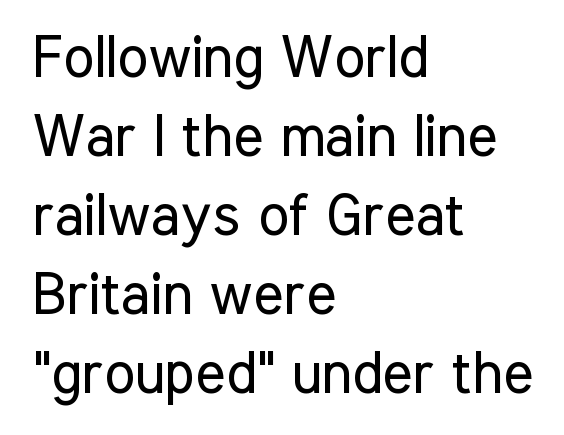
Q: Is the text bold? A: No.
Q: Is the text italic (slanted)? A: No, it is upright.
Q: Is the typeface a serif or a sans-serif typeface? A: Sans-serif.
Q: Is the text underlined? A: No.
Q: How is the paragraph aligned? A: Left-aligned.
Q: Is the spacing between letters normal or unusually wide? A: Normal.
Q: Is the spacing between lines tight, normal or loose? A: Normal.
Q: Width (condensed, normal, or wide)? A: Condensed.
Q: Stroke contrast? A: Low.
Q: x-height? A: Medium.
Q: Monospaced? A: No.
